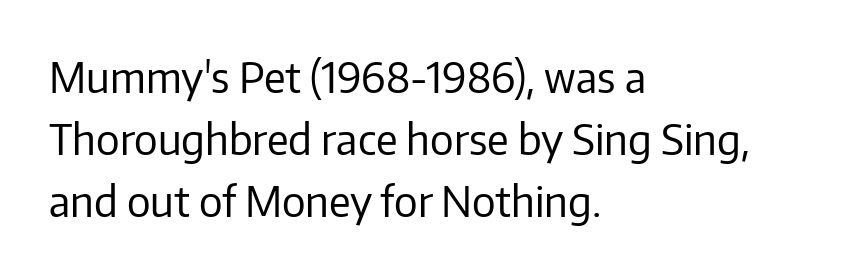
The image shows 42 px regular-weight sans-serif type, upright; set left-aligned, normal line spacing (1.48x), normal letter spacing, not underlined; low stroke contrast and a medium x-height.
